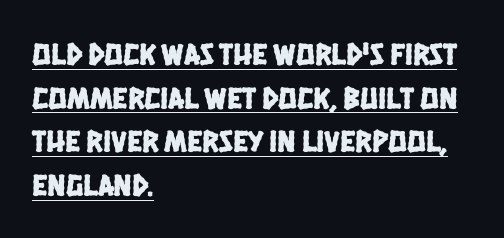
{"serif": "no", "width": "condensed", "stroke_contrast": "low", "x_height": "large", "monospaced": "no", "underline": "yes", "align": "left", "line_spacing": "normal", "line_spacing_ratio": 1.41, "letter_spacing": "normal", "letter_spacing_em": 0.0, "glyph_px": 31}
